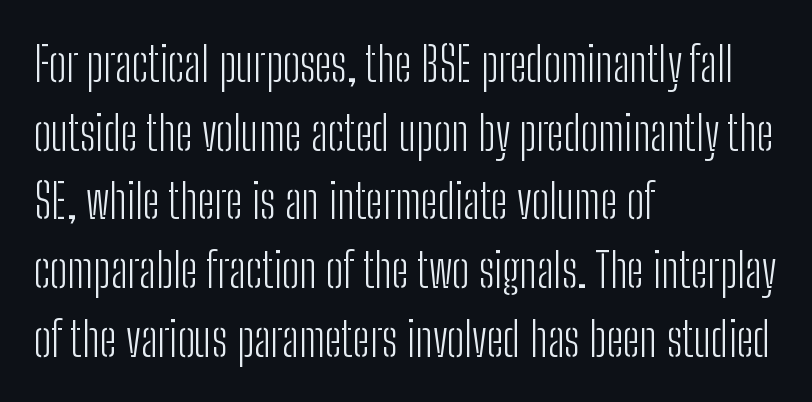
The image shows 48 px light, condensed sans-serif type, upright; set left-aligned, normal line spacing (1.43x), normal letter spacing, not underlined; low stroke contrast and a medium x-height.
